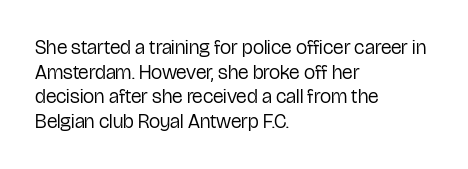
Casual observation: everything's shoved over to the left. This is not heavy type; no bold has been used. Italic? Not at all — the glyphs are vertical. The space beneath each line is pristine and unruled. No extra tracking has been applied to these lines.
